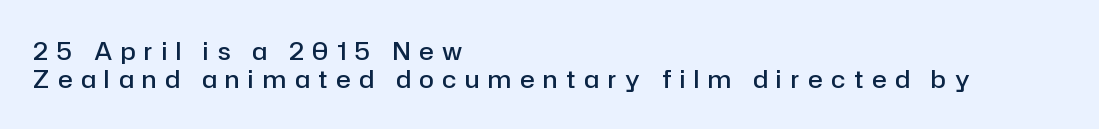
Q: Is the text bold? A: Semi-bold.
Q: Is the text italic (slanted)? A: No, it is upright.
Q: Is the text underlined? A: No.
Q: How is the paragraph aligned? A: Left-aligned.
Q: Is the spacing between letters normal or unusually wide? A: Unusually wide.
